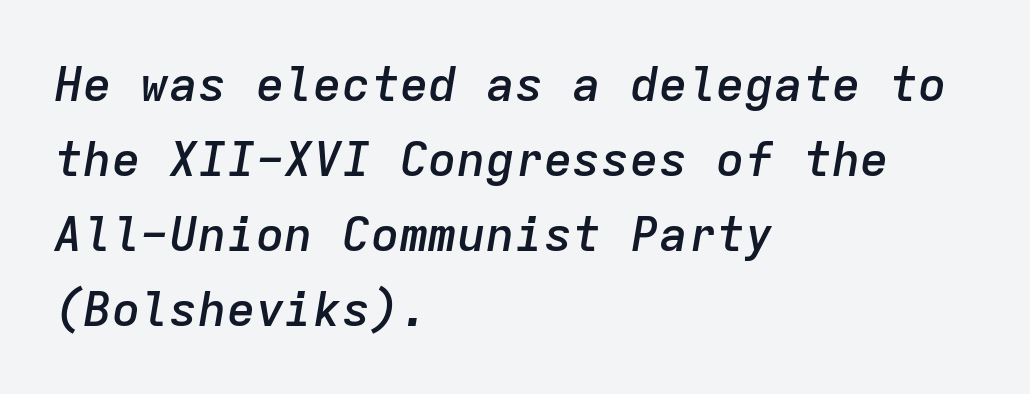
{"italic": "yes", "lean": "right", "slant_degrees": 9, "bold": "semi", "weight": "semibold", "width": "normal", "stroke_contrast": "low", "x_height": "medium", "monospaced": "yes", "underline": "no", "align": "left", "line_spacing": "normal", "line_spacing_ratio": 1.56, "letter_spacing": "normal", "letter_spacing_em": 0.0, "glyph_px": 48}
